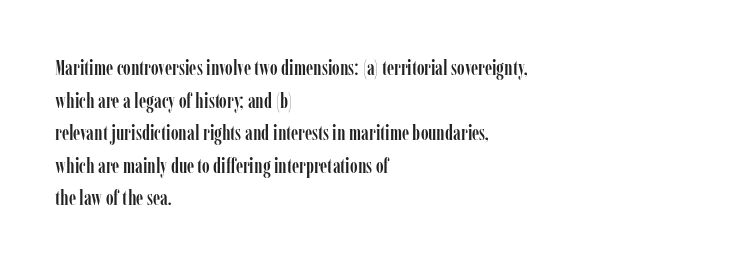
{"italic": "no", "underline": "no", "align": "left", "line_spacing": "normal", "line_spacing_ratio": 1.55, "letter_spacing": "normal", "letter_spacing_em": 0.0, "glyph_px": 21}
